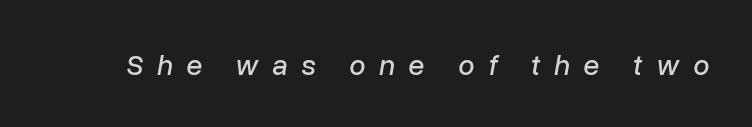
Q: Is the text italic (slanted)? A: Yes, it leans right by about 10 degrees.
Q: Is the text underlined? A: No.
Q: Is the spacing between letters normal or unusually wide? A: Unusually wide.
Q: Width (condensed, normal, or wide)? A: Normal.
Q: Stroke contrast? A: Low.
Q: x-height? A: Medium.
Q: Monospaced? A: No.
